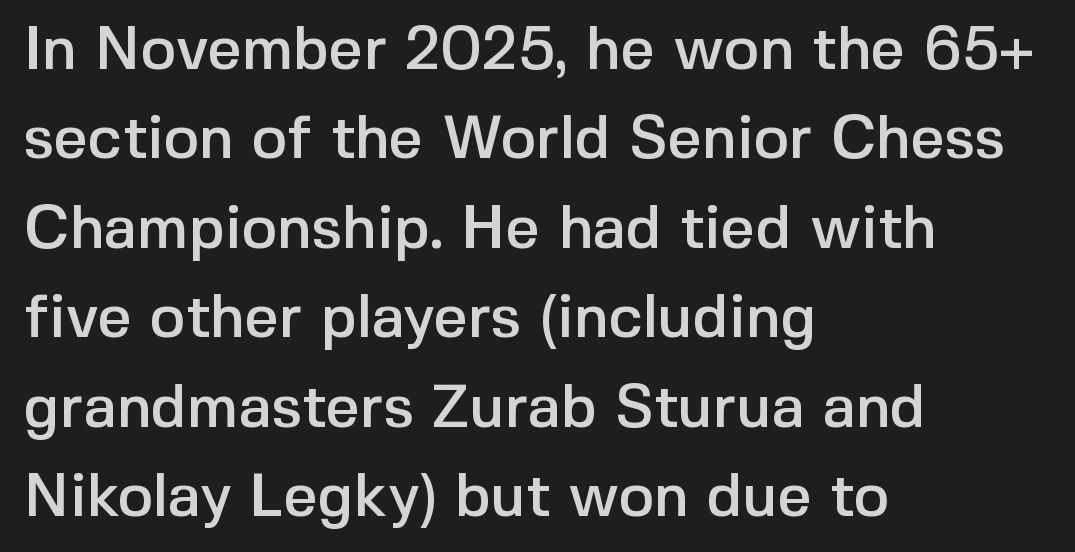
Q: Is the text italic (slanted)? A: No, it is upright.
Q: Is the typeface a serif or a sans-serif typeface? A: Sans-serif.
Q: Is the text underlined? A: No.
Q: How is the paragraph aligned? A: Left-aligned.
Q: Is the spacing between letters normal or unusually wide? A: Normal.
Q: Is the spacing between lines tight, normal or loose? A: Normal.
Q: Width (condensed, normal, or wide)? A: Normal.
Q: x-height? A: Medium.
Q: Monospaced? A: No.
